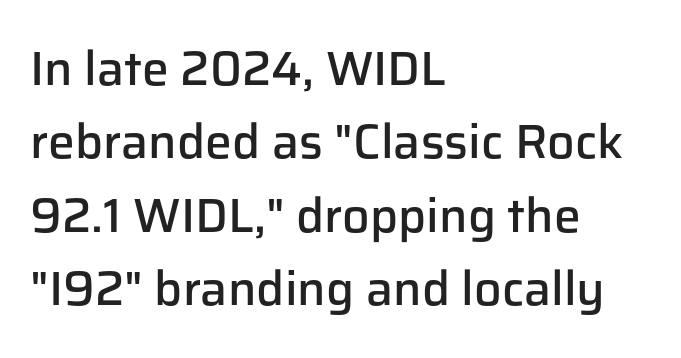
The image shows 48 px semibold sans-serif type, upright; set left-aligned, normal line spacing (1.53x), normal letter spacing, not underlined; low stroke contrast and a medium x-height.
